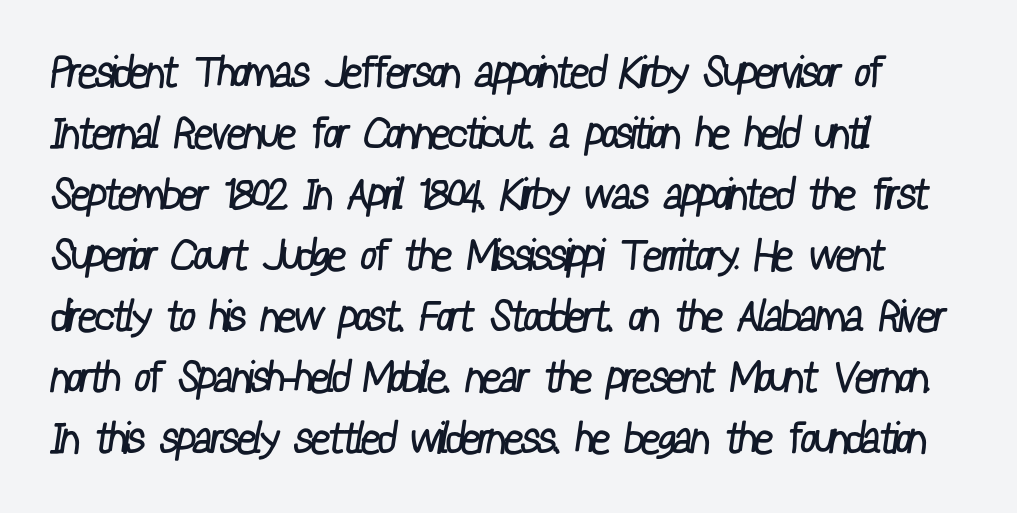
The image shows 43 px regular-weight, condensed sans-serif type; set left-aligned, normal line spacing (1.42x), normal letter spacing, not underlined; low stroke contrast and a medium x-height.
